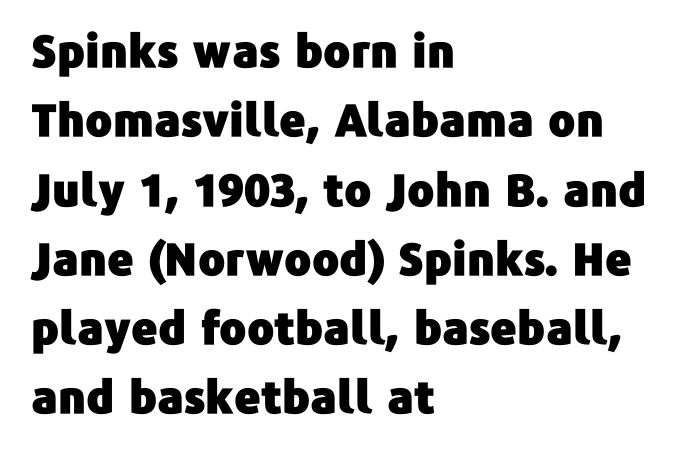
The image shows 45 px sans-serif type, upright; set left-aligned, normal line spacing (1.54x), normal letter spacing, not underlined; low stroke contrast and a medium x-height.
